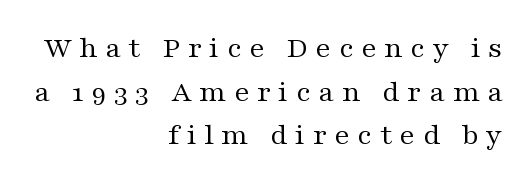
Q: Is the text bold? A: No.
Q: Is the text italic (slanted)? A: No, it is upright.
Q: Is the typeface a serif or a sans-serif typeface? A: Serif.
Q: Is the text underlined? A: No.
Q: How is the paragraph aligned? A: Right-aligned.
Q: Is the spacing between letters normal or unusually wide? A: Unusually wide.
Q: Is the spacing between lines tight, normal or loose? A: Normal.
Q: Width (condensed, normal, or wide)? A: Wide.
Q: Stroke contrast? A: Medium.
Q: x-height? A: Medium.
Q: Monospaced? A: No.
